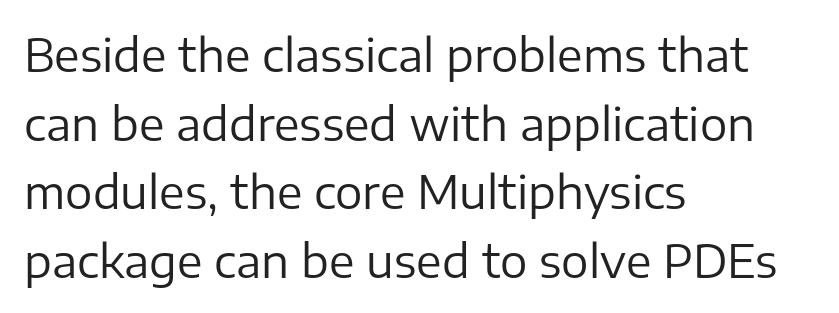
The image shows 46 px regular-weight sans-serif type, upright; set left-aligned, normal line spacing (1.49x), normal letter spacing, not underlined; low stroke contrast and a medium x-height.
